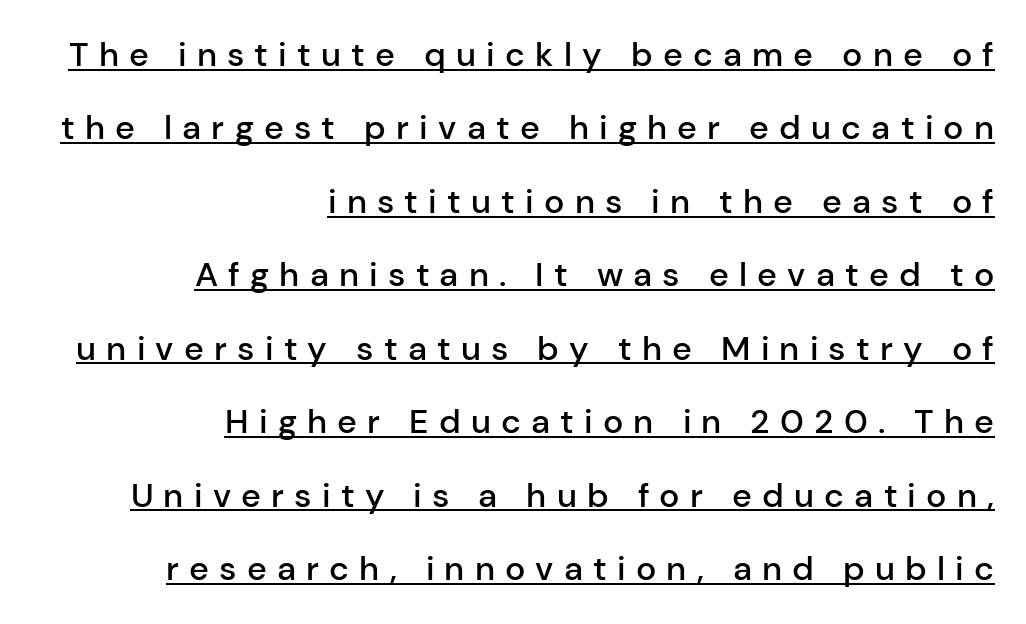
Q: Is the text bold? A: Semi-bold.
Q: Is the text italic (slanted)? A: No, it is upright.
Q: Is the typeface a serif or a sans-serif typeface? A: Sans-serif.
Q: Is the text underlined? A: Yes.
Q: How is the paragraph aligned? A: Right-aligned.
Q: Is the spacing between letters normal or unusually wide? A: Unusually wide.
Q: Is the spacing between lines tight, normal or loose? A: Loose.
Q: Width (condensed, normal, or wide)? A: Normal.
Q: Stroke contrast? A: Low.
Q: x-height? A: Medium.
Q: Monospaced? A: No.
